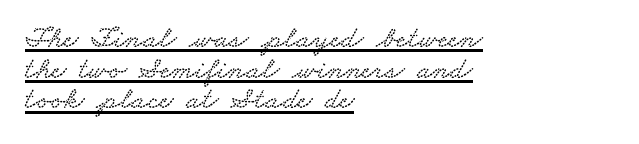
Q: Is the typeface a serif or a sans-serif typeface? A: Serif.
Q: Is the text underlined? A: Yes.
Q: How is the paragraph aligned? A: Left-aligned.
Q: Is the spacing between letters normal or unusually wide? A: Normal.
Q: Is the spacing between lines tight, normal or loose? A: Tight.
Q: Width (condensed, normal, or wide)? A: Wide.
Q: Stroke contrast? A: Low.
Q: x-height? A: Small.
Q: Monospaced? A: No.
